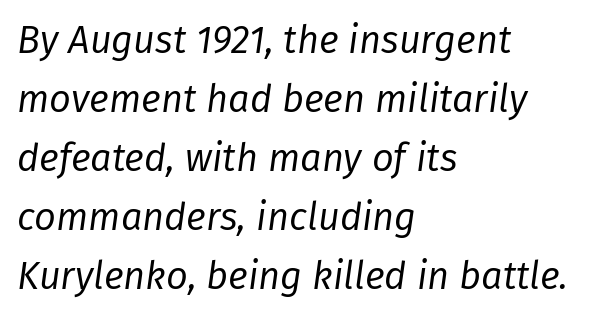
The image shows 38 px regular-weight type, italic (leaning right); set left-aligned, normal line spacing (1.55x), normal letter spacing, not underlined; low stroke contrast and a medium x-height.
